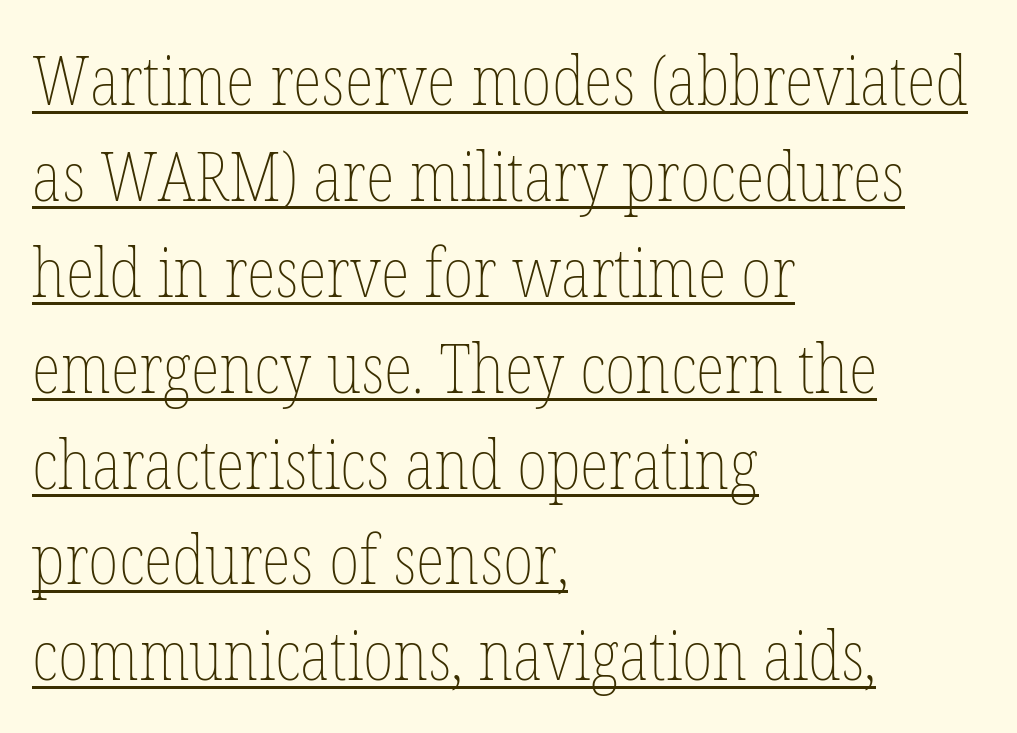
{"italic": "no", "bold": "no", "weight": "thin", "width": "condensed", "stroke_contrast": "low", "x_height": "medium", "monospaced": "no", "underline": "yes", "align": "left", "line_spacing": "normal", "line_spacing_ratio": 1.41, "letter_spacing": "normal", "letter_spacing_em": 0.0, "glyph_px": 68}
